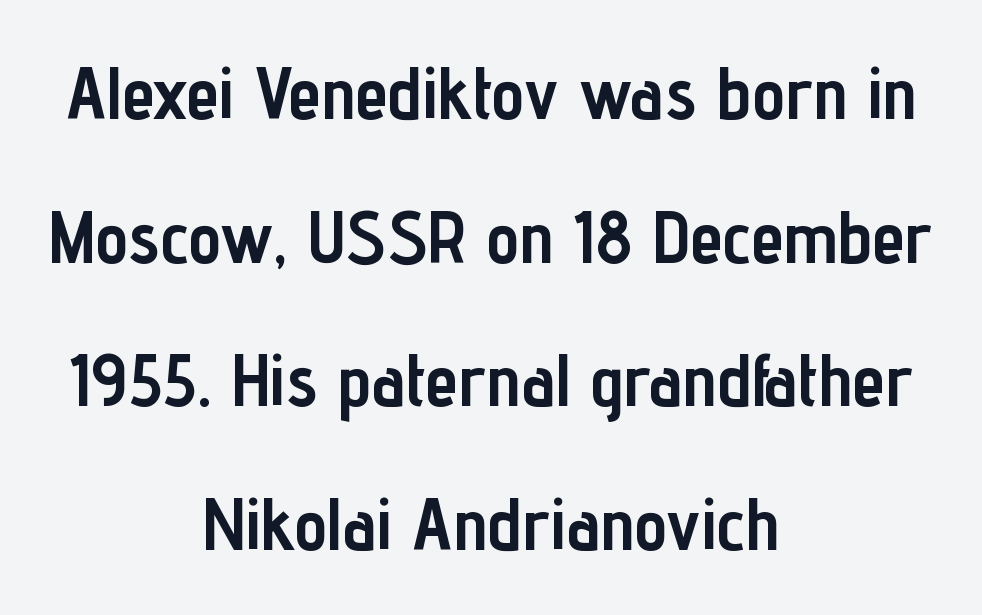
The image shows 74 px semibold, condensed sans-serif type, upright; set centered, loose line spacing (1.94x), normal letter spacing, not underlined; low stroke contrast and a medium x-height.
